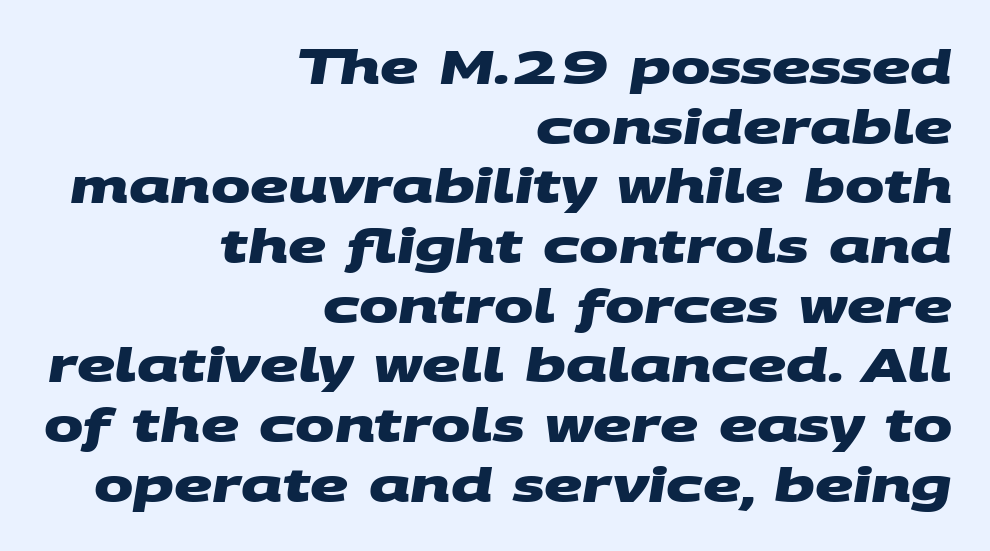
The image shows 47 px heavy, wide sans-serif type; set right-aligned, normal line spacing (1.27x), normal letter spacing, not underlined; medium stroke contrast and a large x-height.
